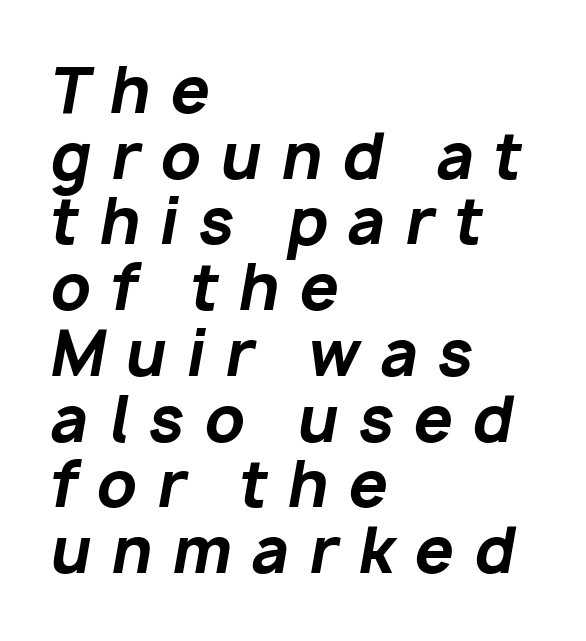
{"italic": "yes", "lean": "right", "slant_degrees": 10, "bold": "yes", "weight": "bold", "width": "normal", "stroke_contrast": "low", "x_height": "medium", "monospaced": "no", "underline": "no", "align": "left", "line_spacing": "tight", "line_spacing_ratio": 1.06, "letter_spacing": "wide", "letter_spacing_em": 0.32, "glyph_px": 62}
